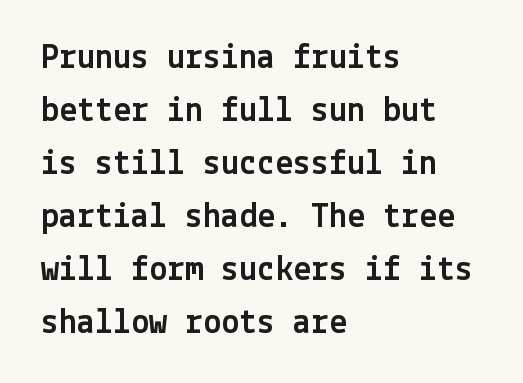
{"serif": "no", "italic": "no", "width": "normal", "x_height": "medium", "underline": "no", "align": "left", "line_spacing": "normal", "line_spacing_ratio": 1.47, "letter_spacing": "normal", "letter_spacing_em": 0.0, "glyph_px": 36}
